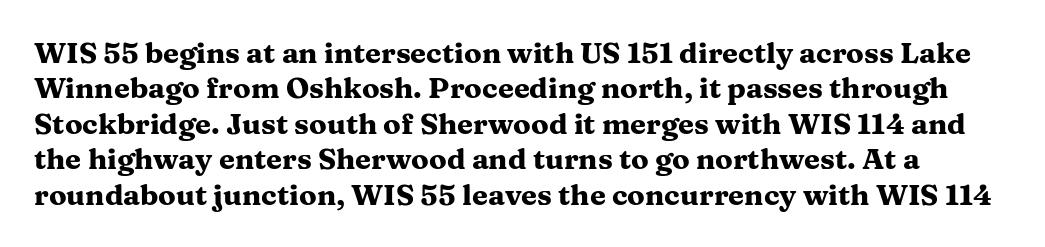
Q: Is the text bold? A: Yes.
Q: Is the text italic (slanted)? A: No, it is upright.
Q: Is the typeface a serif or a sans-serif typeface? A: Serif.
Q: Is the text underlined? A: No.
Q: Is the spacing between letters normal or unusually wide? A: Normal.
Q: Width (condensed, normal, or wide)? A: Wide.
Q: Stroke contrast? A: Medium.
Q: x-height? A: Medium.
Q: Monospaced? A: No.
